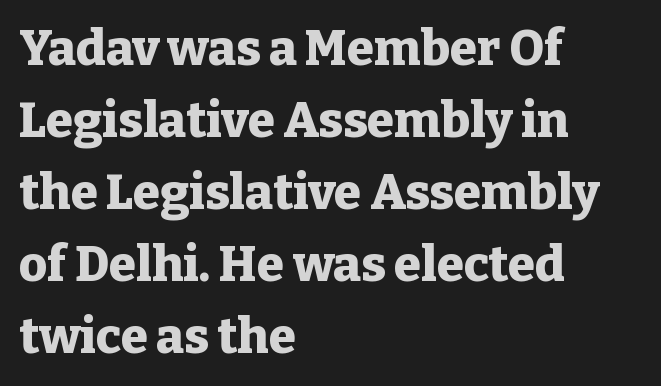
{"serif": "yes", "italic": "no", "bold": "yes", "weight": "heavy", "width": "normal", "stroke_contrast": "low", "x_height": "medium", "monospaced": "no", "underline": "no", "align": "left", "line_spacing": "normal", "line_spacing_ratio": 1.47, "letter_spacing": "normal", "letter_spacing_em": 0.0, "glyph_px": 49}
